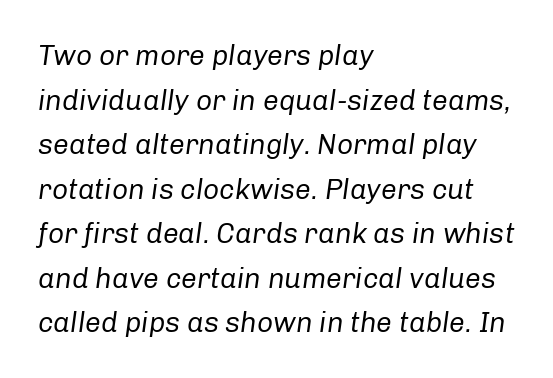
Q: Is the text bold? A: No.
Q: Is the text italic (slanted)? A: Yes, it leans right by about 8 degrees.
Q: Is the text underlined? A: No.
Q: How is the paragraph aligned? A: Left-aligned.
Q: Is the spacing between letters normal or unusually wide? A: Normal.
Q: Is the spacing between lines tight, normal or loose? A: Normal.
Q: Width (condensed, normal, or wide)? A: Normal.
Q: Stroke contrast? A: Low.
Q: x-height? A: Medium.
Q: Monospaced? A: No.
